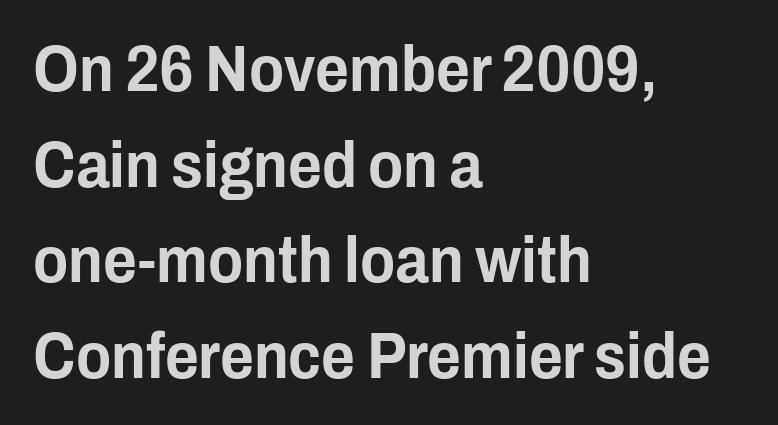
{"serif": "no", "italic": "no", "width": "condensed", "stroke_contrast": "low", "x_height": "medium", "monospaced": "no", "underline": "no", "align": "left", "line_spacing": "normal", "line_spacing_ratio": 1.47, "letter_spacing": "normal", "letter_spacing_em": 0.0, "glyph_px": 65}
